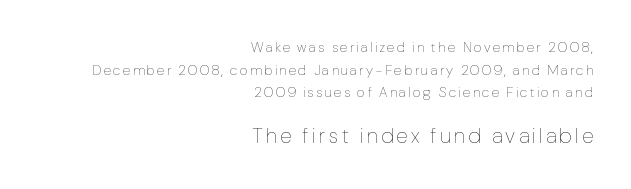
The image shows 21 px text type, upright; set right-aligned, normal line spacing (1.61x), not underlined; the second (bottom) block is 1.5x larger.
